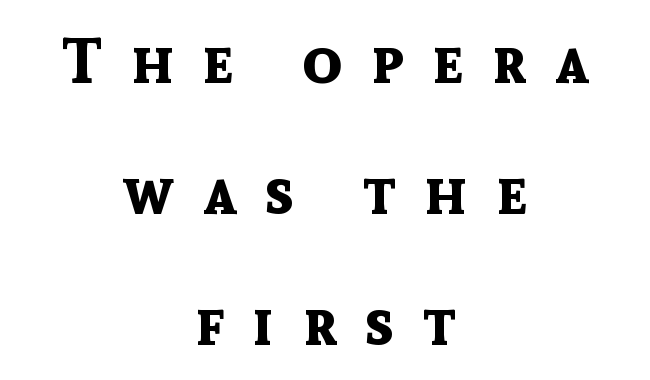
{"serif": "no", "italic": "no", "bold": "yes", "weight": "bold", "width": "normal", "x_height": "medium", "monospaced": "no", "underline": "no", "align": "center", "line_spacing": "loose", "line_spacing_ratio": 2.05, "letter_spacing": "wide", "letter_spacing_em": 0.45, "glyph_px": 64}
